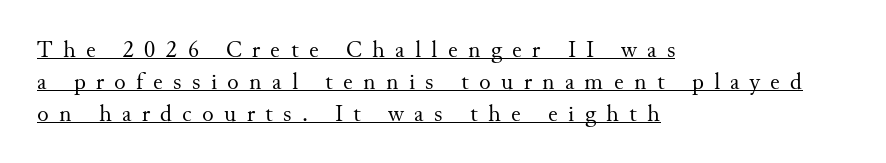
{"italic": "no", "bold": "no", "underline": "yes", "align": "left", "line_spacing": "normal", "line_spacing_ratio": 1.33, "letter_spacing": "wide", "letter_spacing_em": 0.43, "glyph_px": 24}
